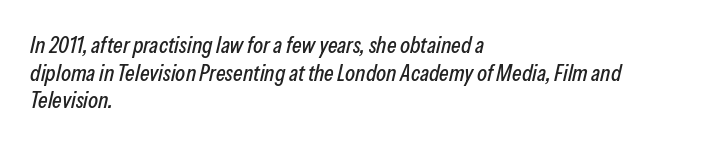
Q: Is the text italic (slanted)? A: Yes, it leans right by about 13 degrees.
Q: Is the text underlined? A: No.
Q: How is the paragraph aligned? A: Left-aligned.
Q: Is the spacing between letters normal or unusually wide? A: Normal.
